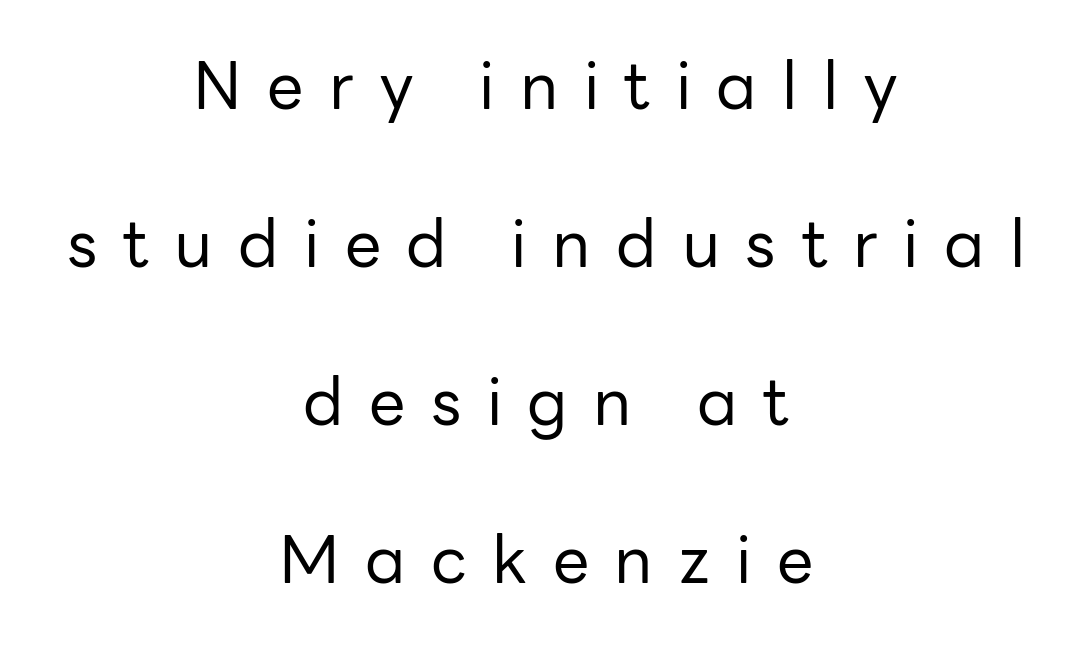
The image shows 65 px regular-weight sans-serif type, upright; set centered, loose line spacing (2.43x), unusually wide letter spacing (+0.39 em), not underlined; low stroke contrast and a medium x-height.
